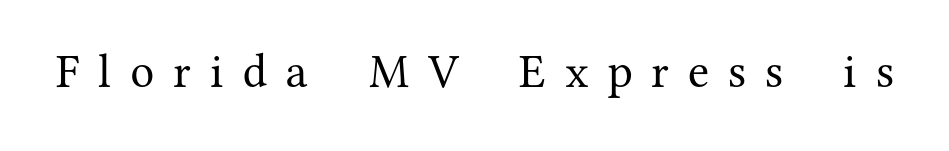
{"serif": "yes", "italic": "no", "bold": "no", "weight": "regular", "width": "normal", "stroke_contrast": "medium", "x_height": "medium", "monospaced": "no", "underline": "no", "letter_spacing": "wide", "letter_spacing_em": 0.4, "glyph_px": 48}
